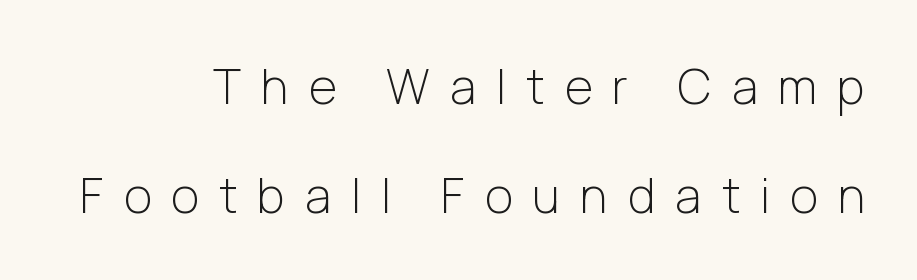
Summary of weight: not heavy and not bold. Nope, no serifs anywhere on these letters. This sample is right-justified, so line beginnings fall wherever the words allow. Leading is clearly above the norm, producing a sparse column. The passage shown is typed in a proportional face where columns would drift.
